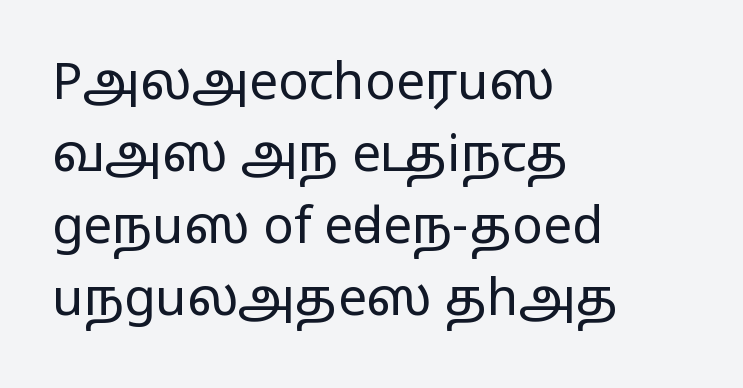
The face used here is rendered with its standard letterfit. No feet cap the strokes, marking this as sans-serif type. The passage shown is not underscored anywhere. Each letter keeps its own natural width here, so spacing adapts to shape. Stroke mass is kept to a normal reading level or below.
